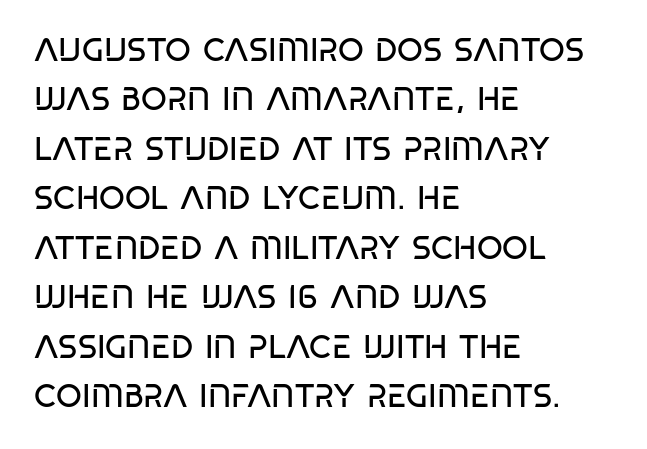
The image shows 33 px regular-weight, condensed sans-serif type, upright; set left-aligned, normal line spacing (1.5x), normal letter spacing, not underlined; low stroke contrast and a large x-height.
